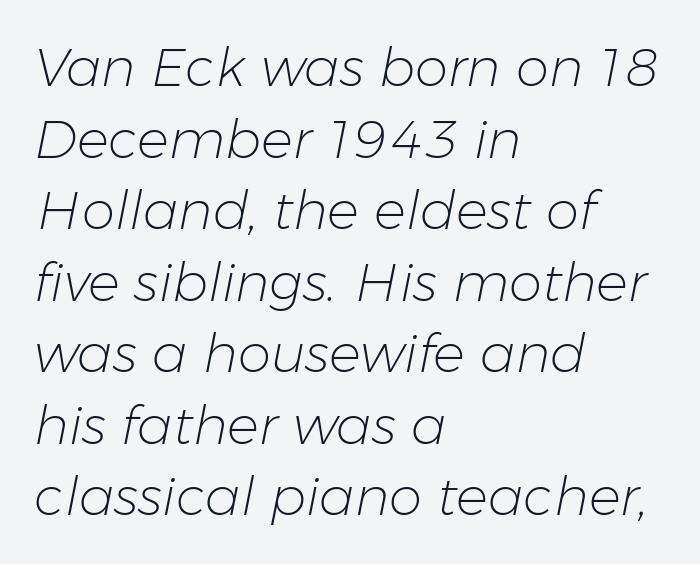
Q: Is the text bold? A: No.
Q: Is the text italic (slanted)? A: Yes, it leans right by about 11 degrees.
Q: Is the text underlined? A: No.
Q: How is the paragraph aligned? A: Left-aligned.
Q: Is the spacing between letters normal or unusually wide? A: Normal.
Q: Is the spacing between lines tight, normal or loose? A: Normal.
Q: Width (condensed, normal, or wide)? A: Normal.
Q: Stroke contrast? A: Low.
Q: x-height? A: Medium.
Q: Monospaced? A: No.
